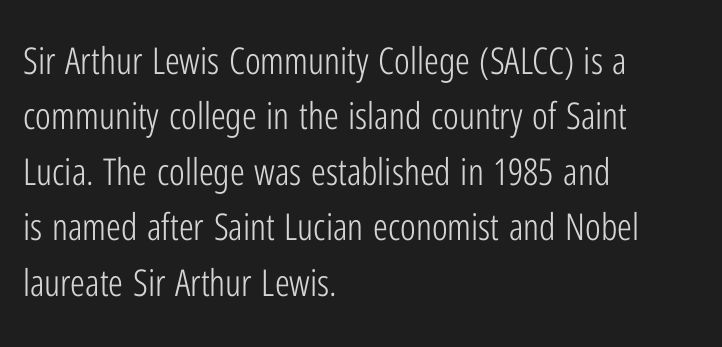
{"serif": "no", "italic": "no", "bold": "no", "weight": "light", "width": "condensed", "stroke_contrast": "low", "x_height": "medium", "monospaced": "no", "underline": "no", "align": "left", "line_spacing": "normal", "line_spacing_ratio": 1.5, "letter_spacing": "normal", "letter_spacing_em": 0.0, "glyph_px": 37}
